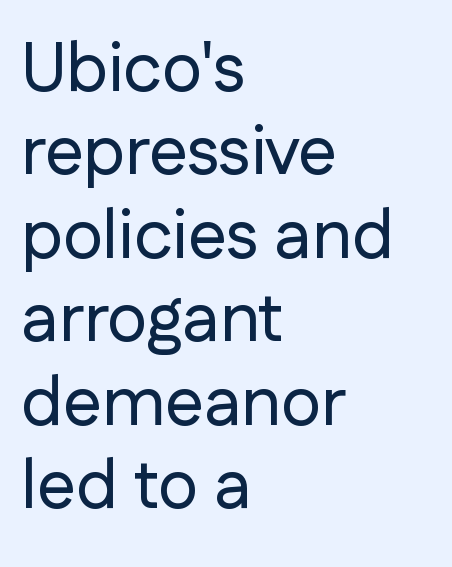
The image shows 69 px sans-serif type, upright; set left-aligned, line spacing 1.21x, normal letter spacing, not underlined; low stroke contrast and a medium x-height.
